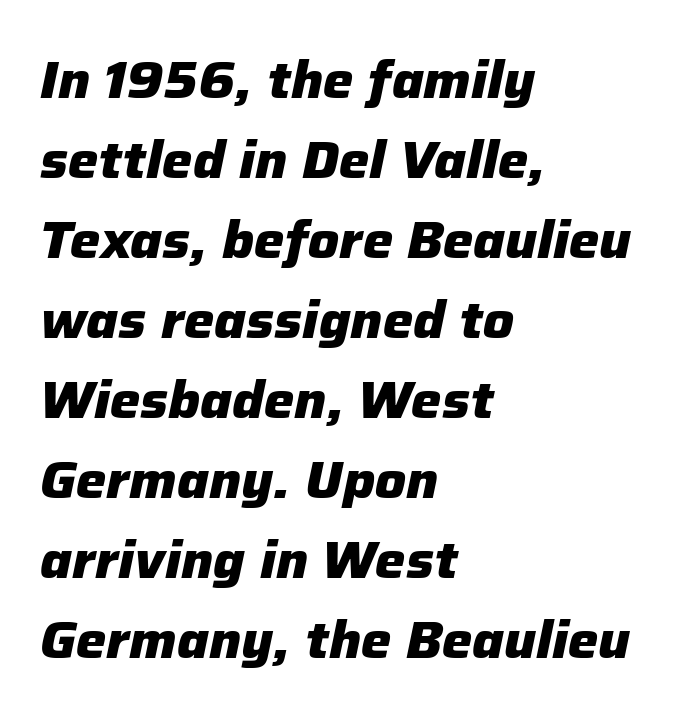
The image shows 51 px heavy type, italic (leaning right); set left-aligned, normal line spacing (1.57x), normal letter spacing, not underlined; low stroke contrast and a medium x-height.
